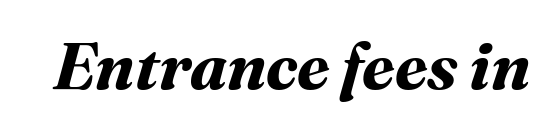
Q: Is the text bold? A: Yes.
Q: Is the text underlined? A: No.
Q: Is the spacing between letters normal or unusually wide? A: Normal.
Q: Width (condensed, normal, or wide)? A: Normal.
Q: Stroke contrast? A: Medium.
Q: x-height? A: Medium.
Q: Monospaced? A: No.
